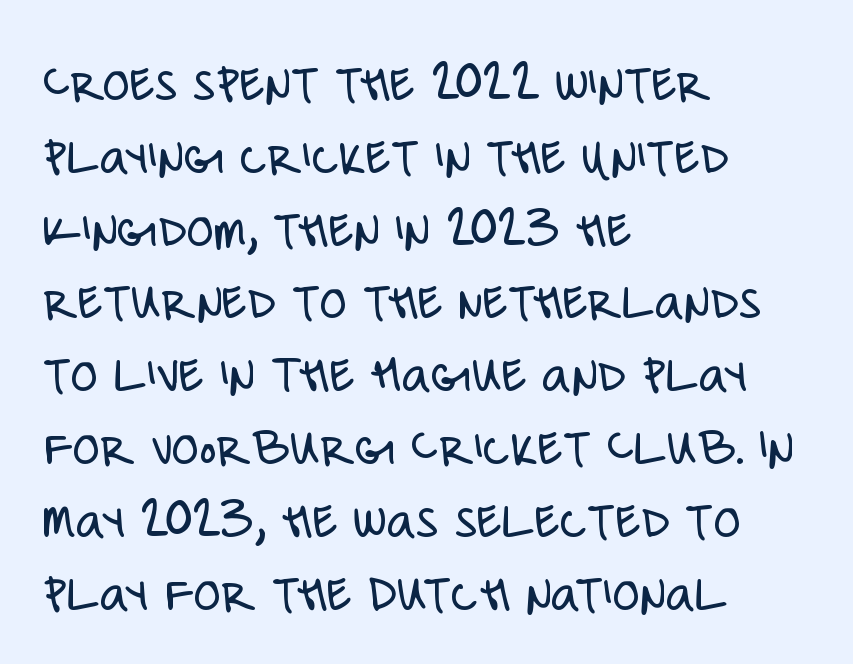
{"serif": "no", "italic": "no", "bold": "no", "weight": "light", "width": "condensed", "stroke_contrast": "low", "x_height": "large", "monospaced": "no", "underline": "no", "align": "left", "line_spacing": "normal", "line_spacing_ratio": 1.3, "letter_spacing": "normal", "letter_spacing_em": 0.0, "glyph_px": 56}
